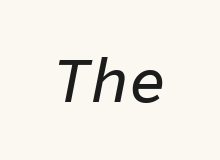
{"italic": "yes", "lean": "right", "slant_degrees": 11, "width": "normal", "stroke_contrast": "low", "x_height": "medium", "monospaced": "yes", "underline": "no", "letter_spacing": "normal", "letter_spacing_em": 0.0, "glyph_px": 63}
